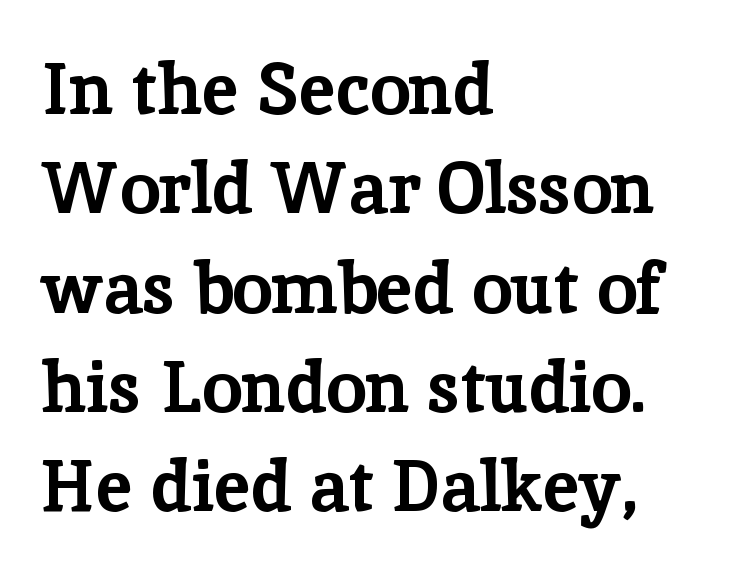
{"serif": "yes", "italic": "no", "bold": "yes", "weight": "bold", "width": "normal", "stroke_contrast": "low", "x_height": "medium", "monospaced": "no", "underline": "no", "align": "left", "line_spacing": "normal", "line_spacing_ratio": 1.38, "letter_spacing": "normal", "letter_spacing_em": 0.0, "glyph_px": 72}
